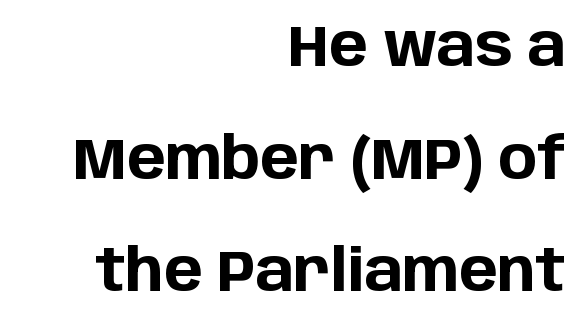
Q: Is the text bold? A: Yes.
Q: Is the text italic (slanted)? A: No, it is upright.
Q: Is the typeface a serif or a sans-serif typeface? A: Sans-serif.
Q: Is the text underlined? A: No.
Q: How is the paragraph aligned? A: Right-aligned.
Q: Is the spacing between letters normal or unusually wide? A: Normal.
Q: Is the spacing between lines tight, normal or loose? A: Loose.
Q: Width (condensed, normal, or wide)? A: Normal.
Q: Stroke contrast? A: Low.
Q: x-height? A: Large.
Q: Monospaced? A: No.
